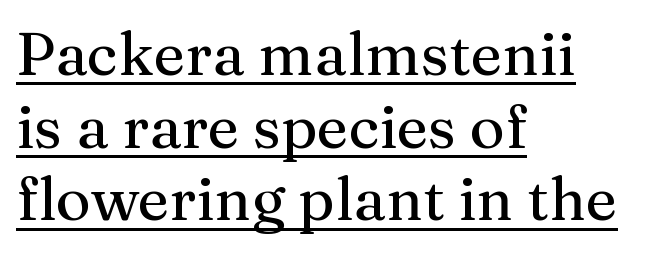
The image shows 60 px serif type, upright; set left-aligned, line spacing 1.21x, normal letter spacing, underlined; medium stroke contrast and a medium x-height.
